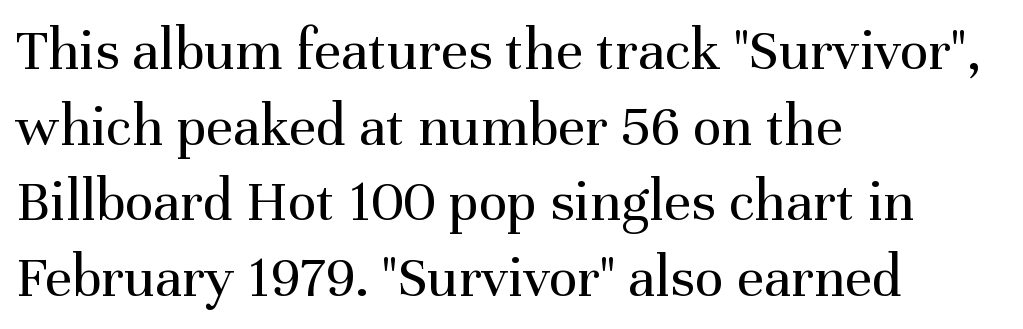
Q: Is the text bold? A: No.
Q: Is the text italic (slanted)? A: No, it is upright.
Q: Is the typeface a serif or a sans-serif typeface? A: Serif.
Q: Is the text underlined? A: No.
Q: How is the paragraph aligned? A: Left-aligned.
Q: Is the spacing between letters normal or unusually wide? A: Normal.
Q: Is the spacing between lines tight, normal or loose? A: Normal.
Q: Width (condensed, normal, or wide)? A: Normal.
Q: Stroke contrast? A: Medium.
Q: x-height? A: Medium.
Q: Monospaced? A: No.
